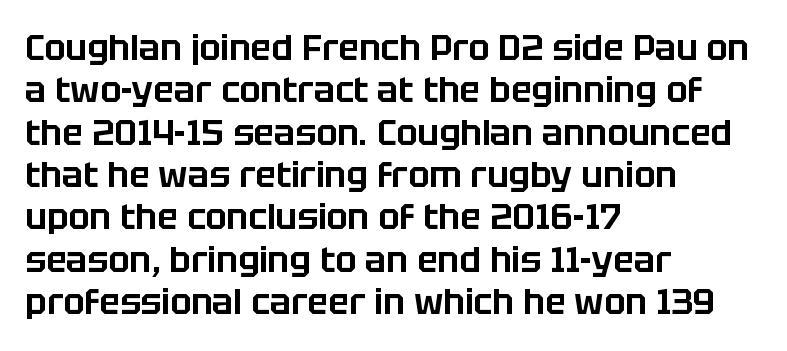
Q: Is the text italic (slanted)? A: No, it is upright.
Q: Is the typeface a serif or a sans-serif typeface? A: Sans-serif.
Q: Is the text underlined? A: No.
Q: How is the paragraph aligned? A: Left-aligned.
Q: Is the spacing between letters normal or unusually wide? A: Normal.
Q: Width (condensed, normal, or wide)? A: Normal.
Q: Stroke contrast? A: Low.
Q: x-height? A: Large.
Q: Monospaced? A: No.
